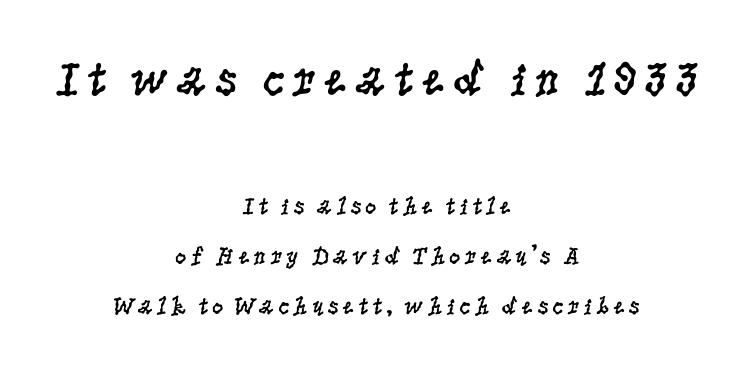
The image shows 50 px regular-weight, condensed serif type; set centered, loose line spacing (1.99x), not underlined; the first (top) block is 2.0x larger; low stroke contrast and a large x-height.
